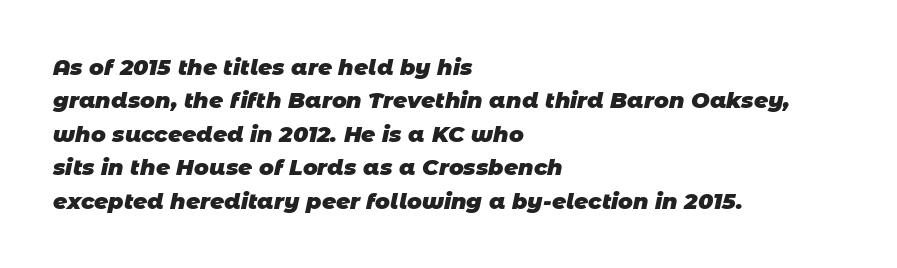
Caption: multi-line text, flush left, ragged right. A clean baseline with only descenders dipping below it. Inter-character spacing is left at the font's built-in metrics. Set as a true bold cut, around the 700 mark. The designer left line spacing at the default.
